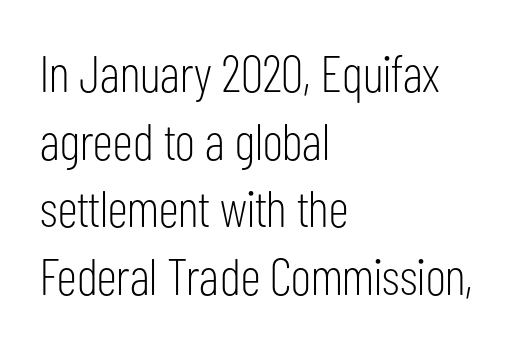
Style check: upright. Bold? No — there's no thickening of the strokes. Each letter keeps its own natural width here, so spacing adapts to shape. Typographically, this falls in the sans-serif category.
